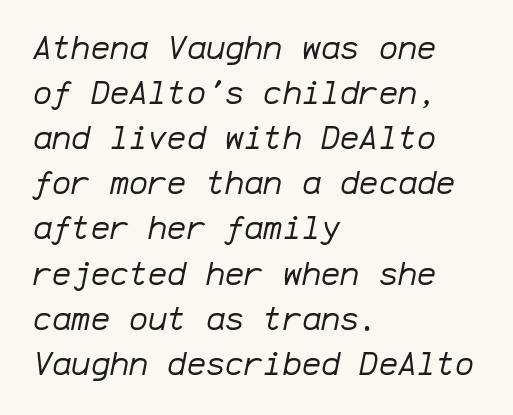
{"italic": "yes", "lean": "right", "slant_degrees": 12, "bold": "no", "weight": "regular", "width": "normal", "stroke_contrast": "low", "x_height": "medium", "monospaced": "yes", "underline": "no", "align": "left", "line_spacing": "normal", "line_spacing_ratio": 1.41, "letter_spacing": "normal", "letter_spacing_em": 0.0, "glyph_px": 32}
